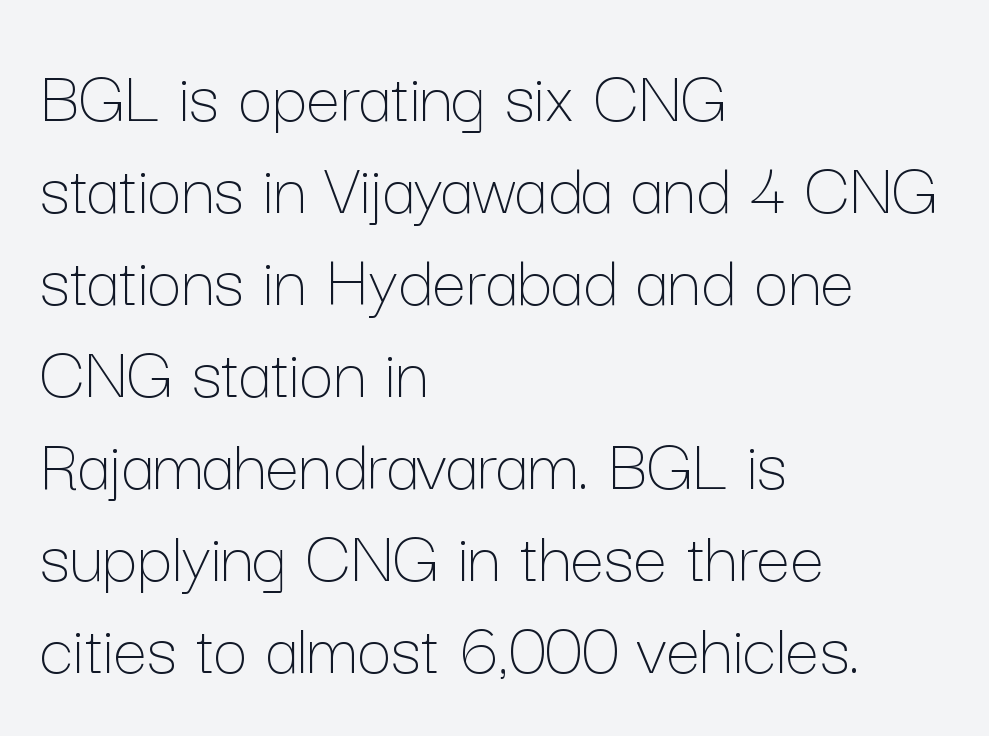
{"italic": "no", "bold": "no", "weight": "thin", "width": "normal", "stroke_contrast": "low", "x_height": "medium", "monospaced": "no", "underline": "no", "align": "left", "line_spacing_ratio": 1.21, "letter_spacing": "normal", "letter_spacing_em": 0.0, "glyph_px": 76}
